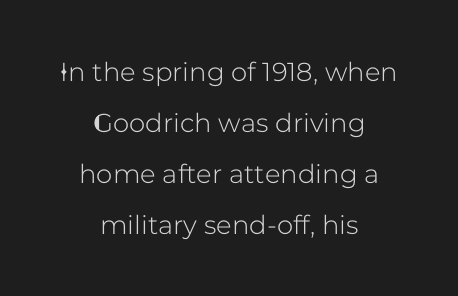
Between one letter and the next there's only the usual sliver of space. A clean baseline with only descenders dipping below it. Which margin do the lines hug? Neither — every line sits in the middle. Vertical strokes here are truly vertical. Each new line begins a long way beneath the previous one.
